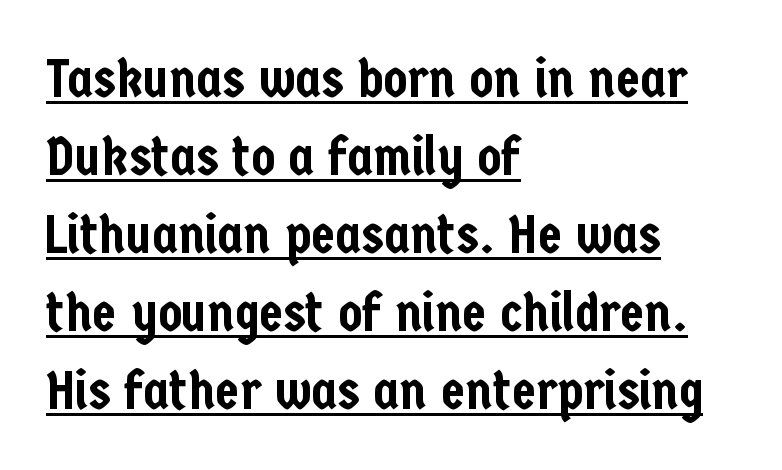
{"serif": "no", "italic": "no", "width": "condensed", "stroke_contrast": "low", "x_height": "medium", "monospaced": "no", "underline": "yes", "align": "left", "line_spacing": "normal", "line_spacing_ratio": 1.42, "letter_spacing": "normal", "letter_spacing_em": 0.0, "glyph_px": 55}
